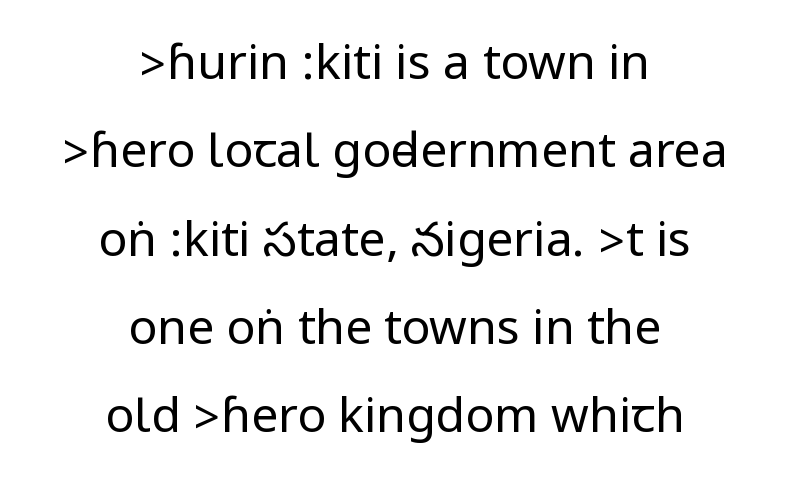
Q: Is the text bold? A: No.
Q: Is the text italic (slanted)? A: No, it is upright.
Q: Is the typeface a serif or a sans-serif typeface? A: Sans-serif.
Q: Is the text underlined? A: No.
Q: How is the paragraph aligned? A: Centered.
Q: Is the spacing between letters normal or unusually wide? A: Normal.
Q: Width (condensed, normal, or wide)? A: Condensed.
Q: Stroke contrast? A: Low.
